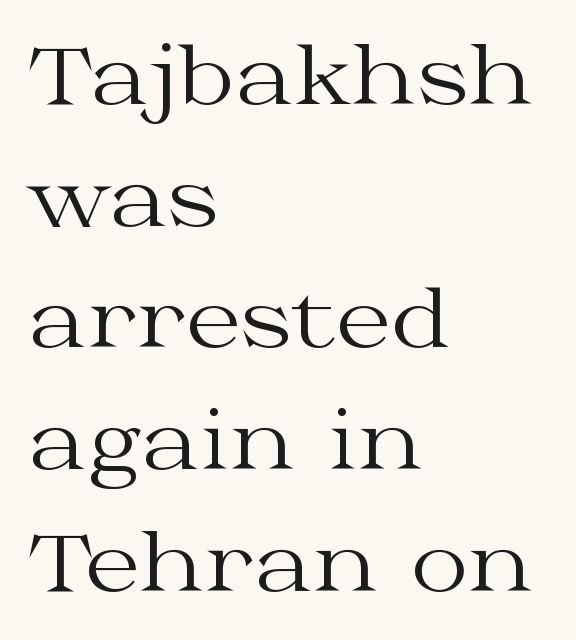
Q: Is the text bold? A: No.
Q: Is the text italic (slanted)? A: No, it is upright.
Q: Is the typeface a serif or a sans-serif typeface? A: Serif.
Q: Is the text underlined? A: No.
Q: How is the paragraph aligned? A: Left-aligned.
Q: Is the spacing between letters normal or unusually wide? A: Normal.
Q: Is the spacing between lines tight, normal or loose? A: Normal.
Q: Width (condensed, normal, or wide)? A: Wide.
Q: Stroke contrast? A: Medium.
Q: x-height? A: Medium.
Q: Monospaced? A: No.
